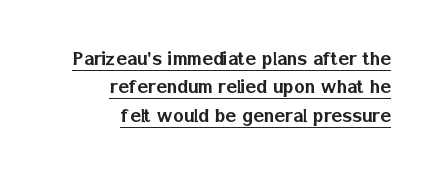
Between one letter and the next there's only the usual sliver of space. This sample is right-justified, so line beginnings fall wherever the words allow. Horizontal bands of white between lines are of average thickness. The axis of the letterforms is exactly vertical. Emphasis is given by a line drawn under the lettering.
